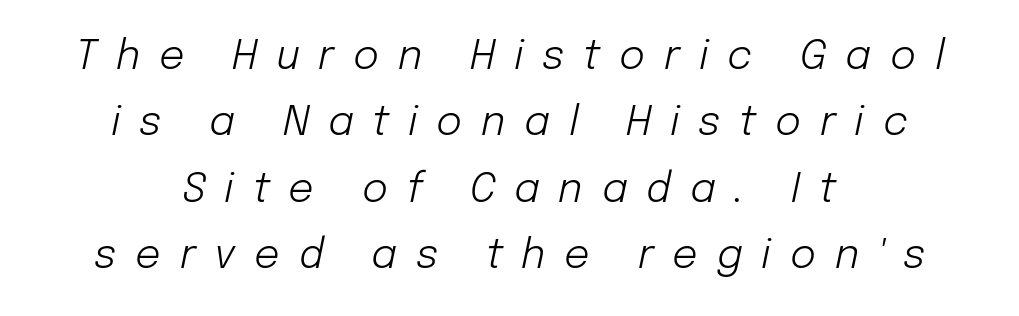
{"italic": "yes", "lean": "right", "slant_degrees": 12, "bold": "no", "weight": "light", "width": "normal", "stroke_contrast": "low", "x_height": "medium", "monospaced": "no", "underline": "no", "align": "center", "line_spacing": "normal", "line_spacing_ratio": 1.66, "letter_spacing": "wide", "letter_spacing_em": 0.47, "glyph_px": 40}
